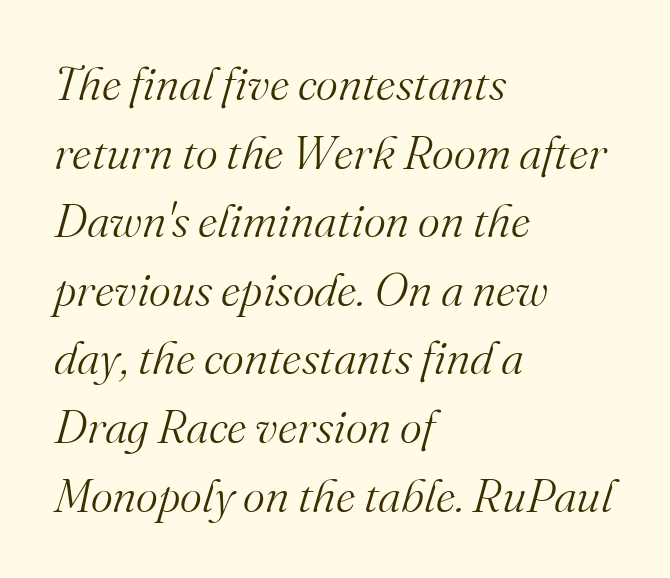
Q: Is the text bold? A: No.
Q: Is the text italic (slanted)? A: Yes, it leans right by about 16 degrees.
Q: Is the typeface a serif or a sans-serif typeface? A: Serif.
Q: Is the text underlined? A: No.
Q: How is the paragraph aligned? A: Left-aligned.
Q: Is the spacing between letters normal or unusually wide? A: Normal.
Q: Is the spacing between lines tight, normal or loose? A: Normal.
Q: Width (condensed, normal, or wide)? A: Normal.
Q: Stroke contrast? A: Medium.
Q: x-height? A: Small.
Q: Monospaced? A: No.
